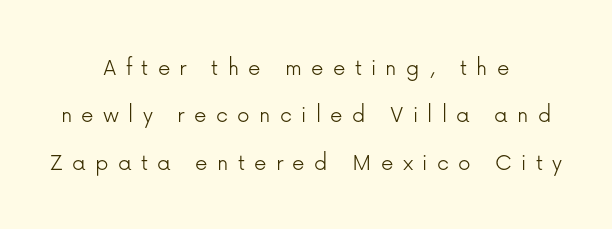
Q: Is the text bold? A: No.
Q: Is the text italic (slanted)? A: No, it is upright.
Q: Is the text underlined? A: No.
Q: How is the paragraph aligned? A: Centered.
Q: Is the spacing between letters normal or unusually wide? A: Unusually wide.
Q: Is the spacing between lines tight, normal or loose? A: Loose.
